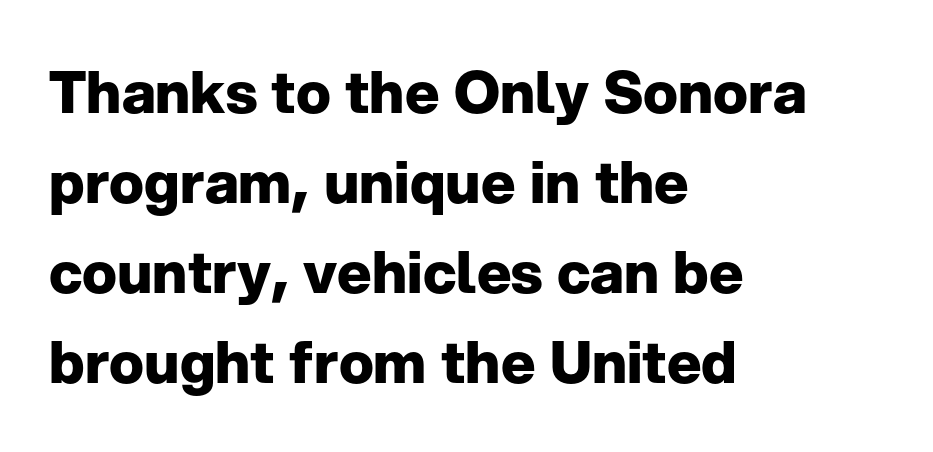
{"serif": "no", "italic": "no", "bold": "yes", "weight": "heavy", "width": "normal", "stroke_contrast": "low", "x_height": "medium", "monospaced": "no", "underline": "no", "align": "left", "line_spacing": "normal", "line_spacing_ratio": 1.55, "letter_spacing": "normal", "letter_spacing_em": 0.0, "glyph_px": 58}
